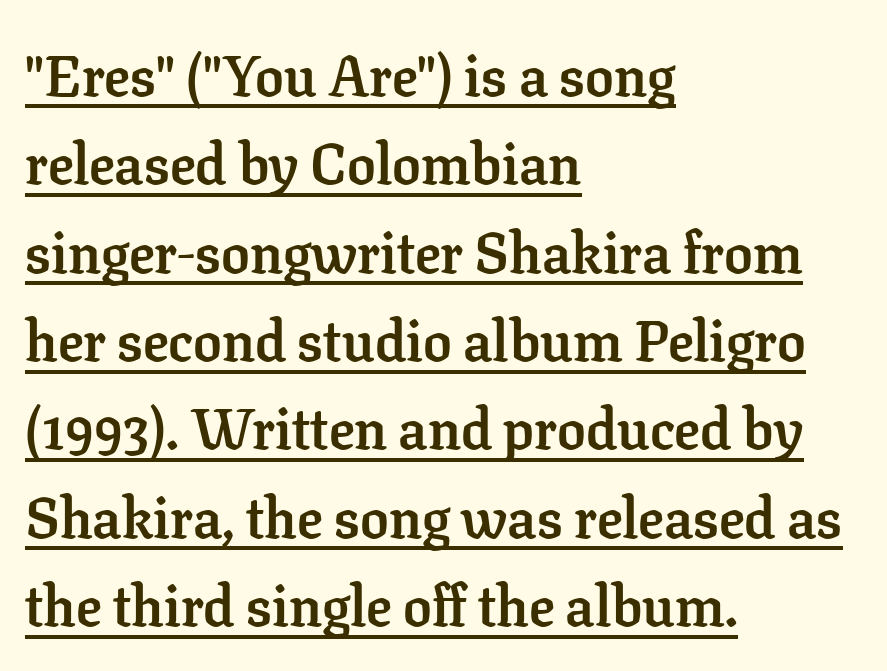
Q: Is the text bold? A: Yes.
Q: Is the text italic (slanted)? A: No, it is upright.
Q: Is the typeface a serif or a sans-serif typeface? A: Serif.
Q: Is the text underlined? A: Yes.
Q: How is the paragraph aligned? A: Left-aligned.
Q: Is the spacing between letters normal or unusually wide? A: Normal.
Q: Is the spacing between lines tight, normal or loose? A: Normal.
Q: Width (condensed, normal, or wide)? A: Normal.
Q: Stroke contrast? A: Low.
Q: x-height? A: Medium.
Q: Monospaced? A: No.
